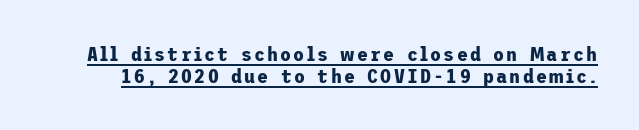
{"italic": "no", "bold": "yes", "underline": "yes", "line_spacing": "tight", "line_spacing_ratio": 1.1, "glyph_px": 20}
